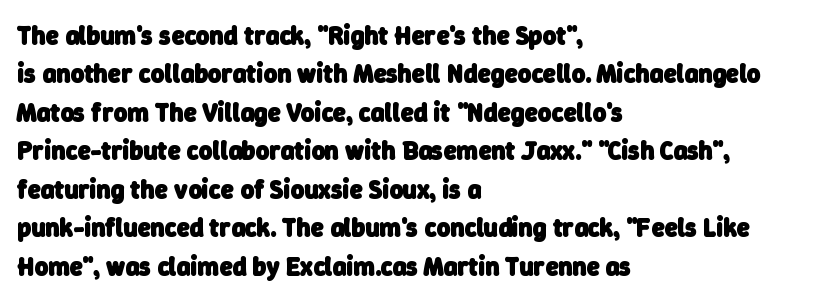
Q: Is the text bold? A: Yes.
Q: Is the text underlined? A: No.
Q: How is the paragraph aligned? A: Left-aligned.
Q: Is the spacing between letters normal or unusually wide? A: Normal.
Q: Is the spacing between lines tight, normal or loose? A: Normal.
